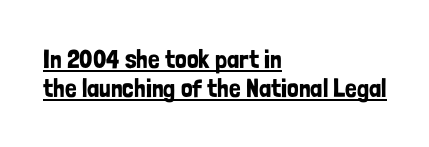
Q: Is the text italic (slanted)? A: No, it is upright.
Q: Is the text underlined? A: Yes.
Q: How is the paragraph aligned? A: Left-aligned.
Q: Is the spacing between letters normal or unusually wide? A: Normal.
Q: Is the spacing between lines tight, normal or loose? A: Tight.
